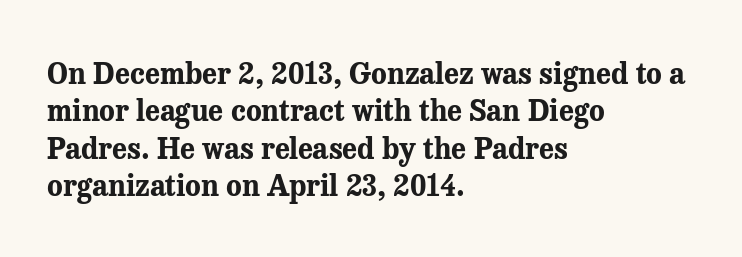
The image shows 29 px bold serif type, upright; set left-aligned, normal line spacing (1.29x), normal letter spacing, not underlined; medium stroke contrast and a medium x-height.
